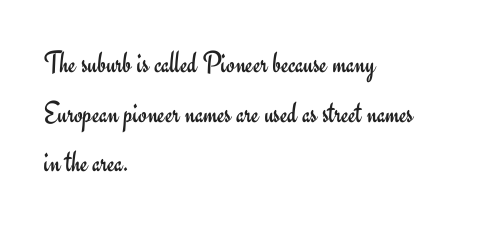
{"serif": "no", "bold": "no", "weight": "regular", "width": "normal", "stroke_contrast": "low", "x_height": "small", "monospaced": "no", "underline": "no", "align": "left", "line_spacing": "normal", "line_spacing_ratio": 1.6, "letter_spacing": "normal", "letter_spacing_em": 0.0, "glyph_px": 31}
